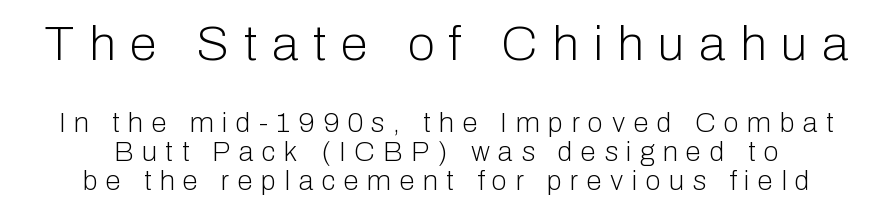
Q: Is the text bold? A: No.
Q: Is the text italic (slanted)? A: No, it is upright.
Q: Is the typeface a serif or a sans-serif typeface? A: Sans-serif.
Q: Is the text underlined? A: No.
Q: How is the paragraph aligned? A: Centered.
Q: Is the spacing between letters normal or unusually wide? A: Unusually wide.
Q: Is the spacing between lines tight, normal or loose? A: Tight.
Q: Which block of text is set in a larger size, the first (top) or the second (bottom)? A: The first (top) one.
Q: Width (condensed, normal, or wide)? A: Normal.
Q: Stroke contrast? A: Low.
Q: x-height? A: Medium.
Q: Monospaced? A: No.
